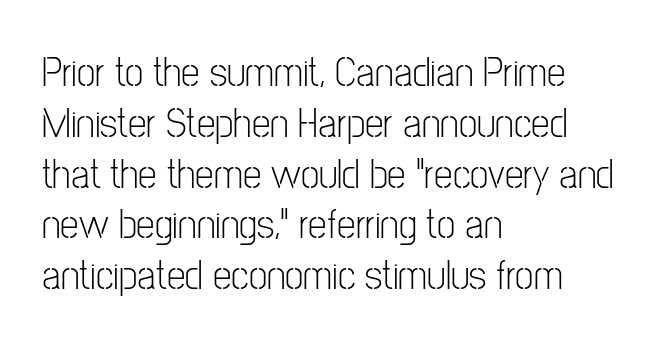
{"serif": "no", "italic": "no", "bold": "no", "weight": "light", "width": "condensed", "stroke_contrast": "low", "x_height": "medium", "monospaced": "no", "underline": "no", "align": "left", "line_spacing_ratio": 1.21, "letter_spacing": "normal", "letter_spacing_em": 0.0, "glyph_px": 42}
